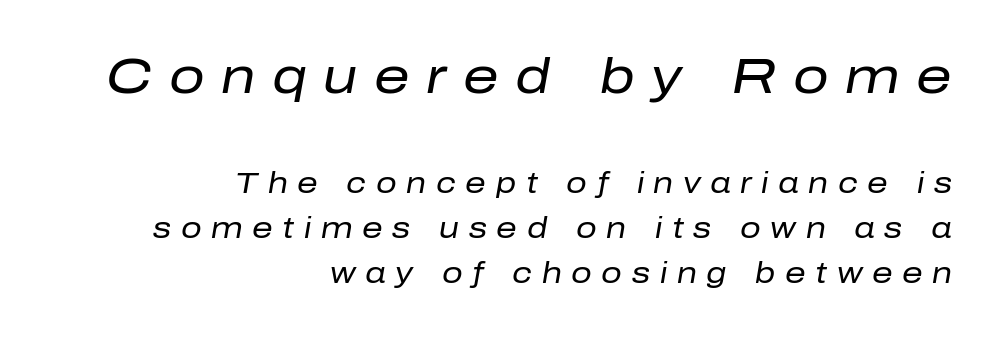
Q: Is the text bold? A: No.
Q: Is the text italic (slanted)? A: Yes, it leans right by about 10 degrees.
Q: Is the text underlined? A: No.
Q: How is the paragraph aligned? A: Right-aligned.
Q: Is the spacing between letters normal or unusually wide? A: Unusually wide.
Q: Is the spacing between lines tight, normal or loose? A: Normal.
Q: Which block of text is set in a larger size, the first (top) or the second (bottom)? A: The first (top) one.
Q: Width (condensed, normal, or wide)? A: Normal.
Q: Stroke contrast? A: Low.
Q: x-height? A: Medium.
Q: Monospaced? A: No.
